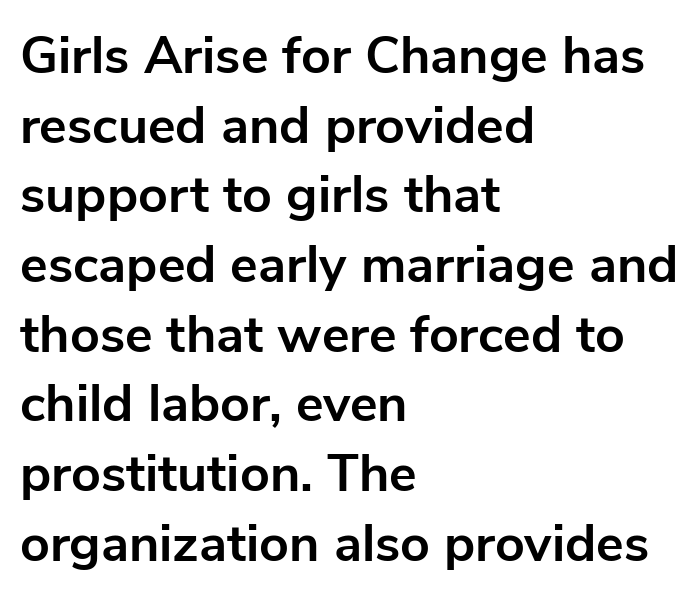
{"serif": "no", "italic": "no", "bold": "yes", "weight": "bold", "width": "normal", "stroke_contrast": "low", "x_height": "medium", "monospaced": "no", "underline": "no", "align": "left", "line_spacing": "normal", "line_spacing_ratio": 1.34, "letter_spacing": "normal", "letter_spacing_em": 0.0, "glyph_px": 52}
